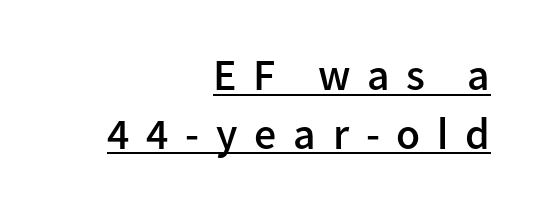
The image shows 44 px semibold sans-serif type, upright; set right-aligned, normal line spacing (1.33x), unusually wide letter spacing (+0.38 em), underlined; low stroke contrast and a medium x-height.
